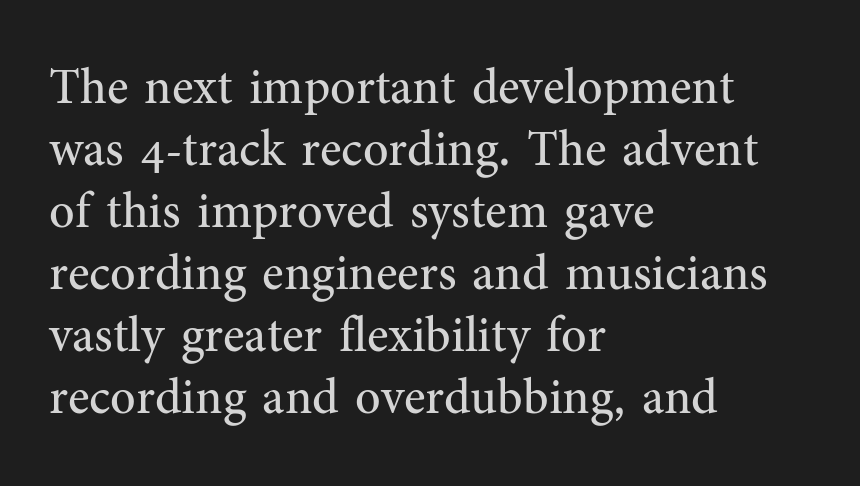
Little horizontal feet cap the strokes, marking this as serif type. This sample uses plain, unmodified letter spacing. Proportional: the letters do not fall into vertical columns. Ordinary non-slanted type is in use. The lines are quadded left. Ink coverage per letter is moderate at most.
